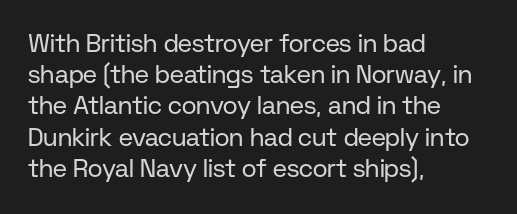
{"italic": "no", "bold": "no", "underline": "no", "align": "left", "line_spacing": "normal", "line_spacing_ratio": 1.25, "letter_spacing": "normal", "letter_spacing_em": 0.0, "glyph_px": 25}
